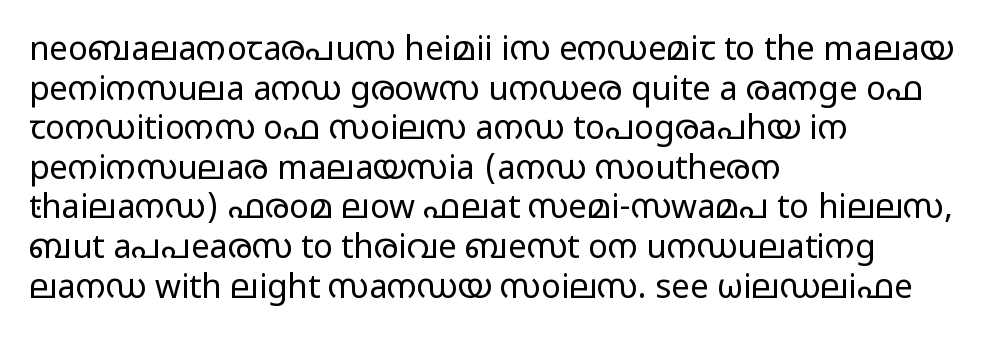
The image shows 33 px regular-weight, wide sans-serif type, upright; set left-aligned, line spacing 1.2x, normal letter spacing, not underlined; low stroke contrast and a medium x-height.
